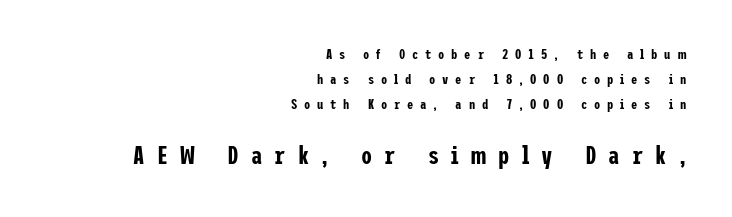
Q: Is the text italic (slanted)? A: No, it is upright.
Q: Is the text underlined? A: No.
Q: How is the paragraph aligned? A: Right-aligned.
Q: Is the spacing between letters normal or unusually wide? A: Unusually wide.
Q: Which block of text is set in a larger size, the first (top) or the second (bottom)? A: The second (bottom) one.
